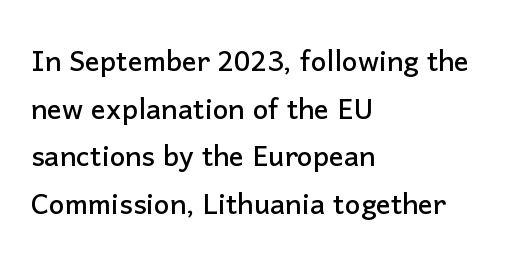
Baseline-to-baseline distance is the conventional proportion of letter height. The compositor pushed each line to the left boundary. The typography opts for an upright posture over an oblique one. A typesetter would call this proportional, since set widths differ per character. The space beneath each line is pristine and unruled. Unlike a traditional serif, this face leaves its strokes unadorned.
